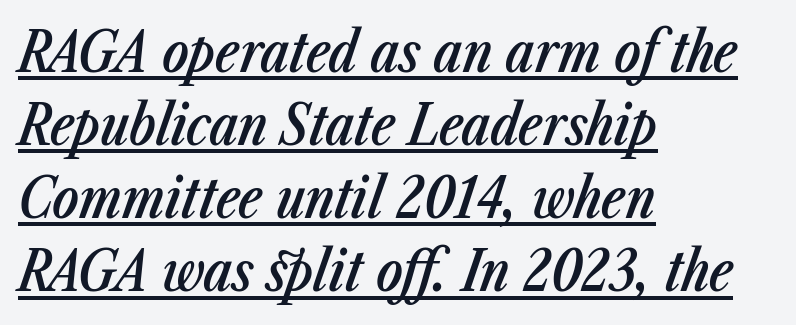
The image shows 55 px semibold, condensed type, italic (leaning right); set left-aligned, normal line spacing (1.33x), normal letter spacing, underlined; low stroke contrast and a medium x-height.
